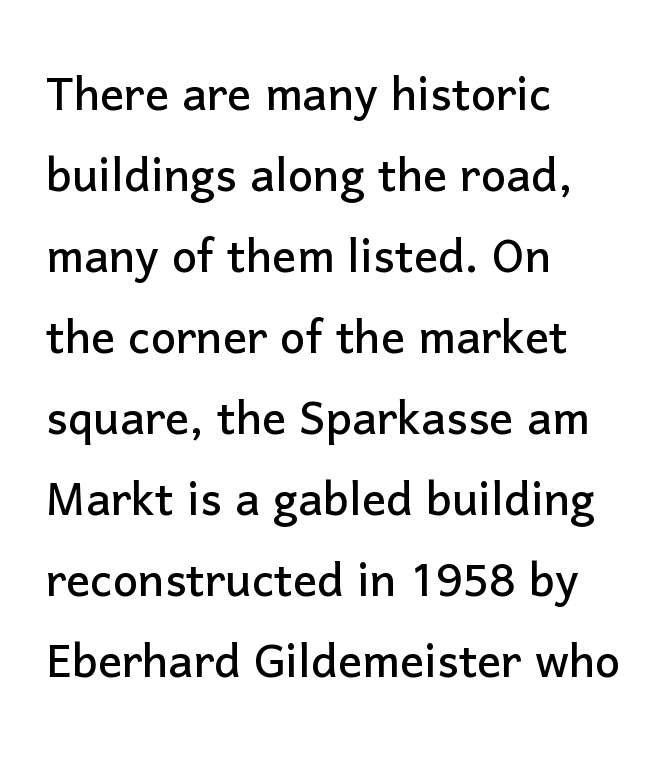
Reading down the block, your eye returns to a fixed left position each line. This sample has the flowing, uneven cadence of proportional lettering. Italic? Not at all — the glyphs are vertical. The glyphs in this specimen are sans serif.
